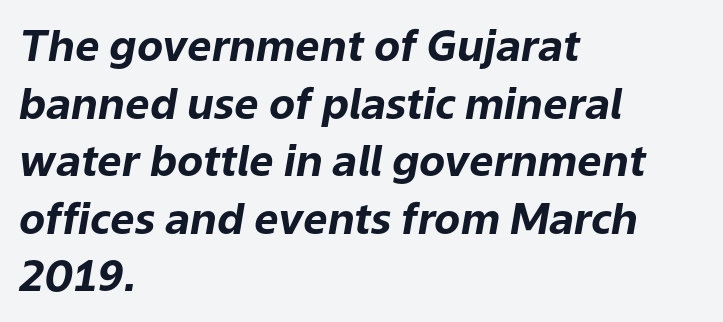
In terms of letterspacing, this is plain default setting. Spacing verdict: proportional, widths tailored to each character. A clean baseline with only descenders dipping below it. The vertical gap from one line to the next is medium.
